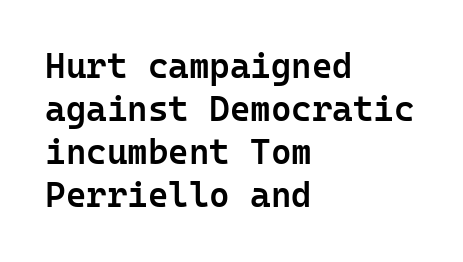
The lines in this sample share a left origin and differ only in where they stop. You could count columns in this text — the font is strictly monospaced. On the weight axis this lands at semibold, roughly 600. Just letters on the line, the space beneath them empty. Short note: letters normally spaced.
